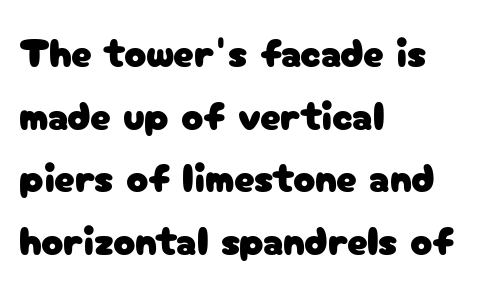
Q: Is the text italic (slanted)? A: No, it is upright.
Q: Is the typeface a serif or a sans-serif typeface? A: Sans-serif.
Q: Is the text underlined? A: No.
Q: How is the paragraph aligned? A: Left-aligned.
Q: Is the spacing between letters normal or unusually wide? A: Normal.
Q: Is the spacing between lines tight, normal or loose? A: Normal.
Q: Width (condensed, normal, or wide)? A: Normal.
Q: Stroke contrast? A: Low.
Q: x-height? A: Medium.
Q: Monospaced? A: No.
